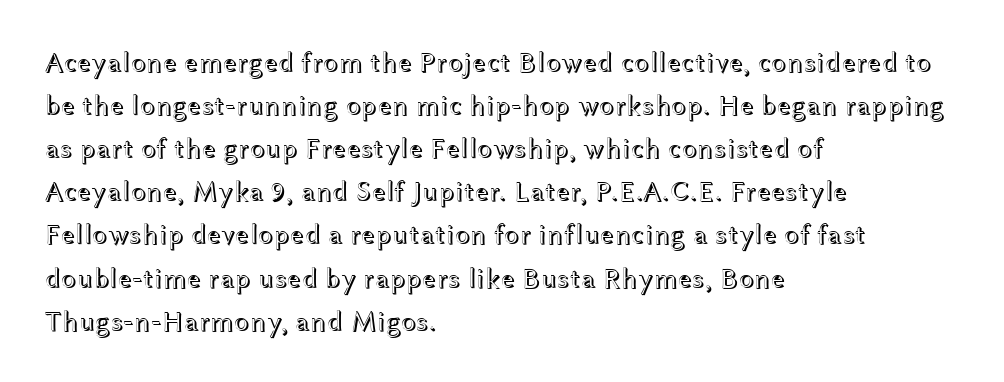
{"italic": "no", "width": "wide", "x_height": "medium", "monospaced": "no", "underline": "no", "align": "left", "line_spacing": "normal", "line_spacing_ratio": 1.54, "letter_spacing": "normal", "letter_spacing_em": 0.0, "glyph_px": 28}
